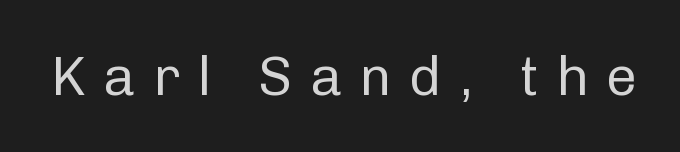
{"serif": "no", "italic": "no", "bold": "no", "weight": "regular", "width": "normal", "stroke_contrast": "low", "x_height": "medium", "monospaced": "no", "underline": "no", "letter_spacing": "wide", "letter_spacing_em": 0.31, "glyph_px": 55}
